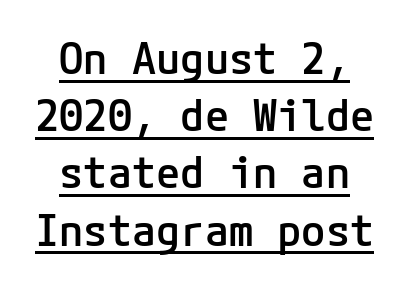
{"serif": "no", "italic": "no", "bold": "semi", "weight": "semibold", "width": "normal", "stroke_contrast": "low", "x_height": "medium", "underline": "yes", "align": "center", "line_spacing": "normal", "line_spacing_ratio": 1.3, "letter_spacing": "normal", "letter_spacing_em": 0.0, "glyph_px": 44}
